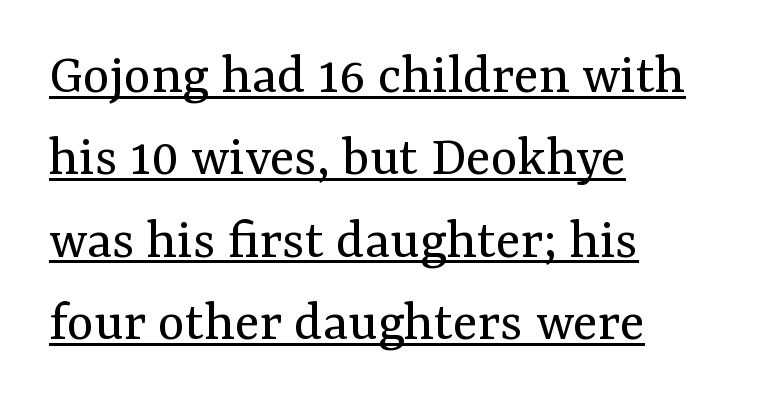
{"serif": "yes", "italic": "no", "bold": "no", "weight": "regular", "width": "normal", "stroke_contrast": "medium", "x_height": "medium", "monospaced": "no", "underline": "yes", "align": "left", "line_spacing": "normal", "line_spacing_ratio": 1.42, "letter_spacing": "normal", "letter_spacing_em": 0.0, "glyph_px": 58}
